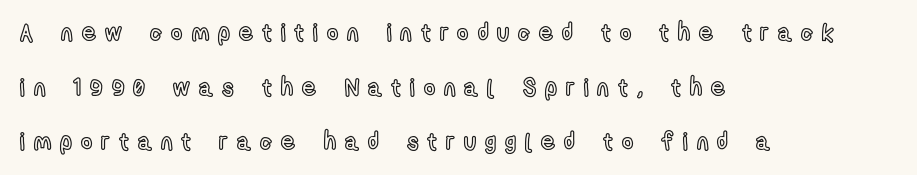
{"italic": "no", "underline": "no", "align": "left", "line_spacing": "loose", "line_spacing_ratio": 2.28, "letter_spacing": "wide", "letter_spacing_em": 0.38, "glyph_px": 24}
